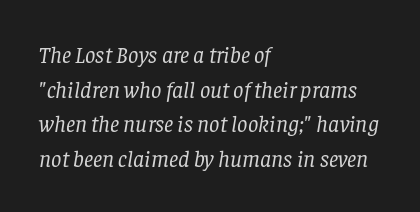
The image shows 23 px text type, italic (leaning right); set left-aligned, normal line spacing (1.51x), normal letter spacing, not underlined.
